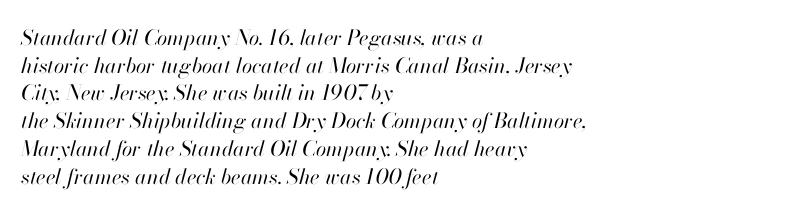
Q: Is the text bold? A: No.
Q: Is the text italic (slanted)? A: Yes, it leans right by about 13 degrees.
Q: Is the text underlined? A: No.
Q: How is the paragraph aligned? A: Left-aligned.
Q: Is the spacing between letters normal or unusually wide? A: Normal.
Q: Is the spacing between lines tight, normal or loose? A: Normal.
